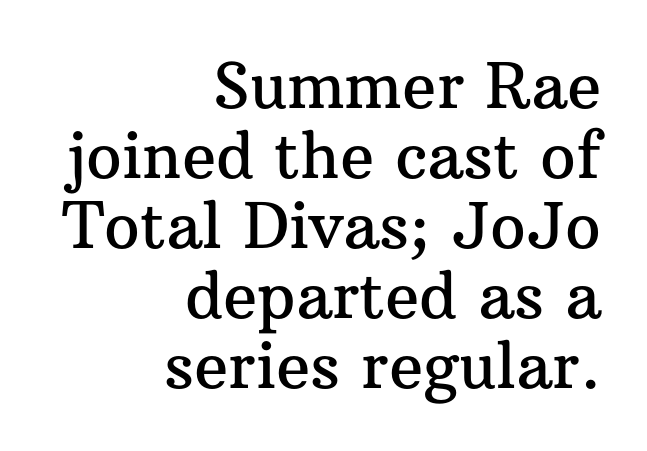
{"serif": "yes", "italic": "no", "width": "normal", "stroke_contrast": "medium", "x_height": "medium", "monospaced": "no", "underline": "no", "align": "right", "line_spacing": "tight", "line_spacing_ratio": 1.11, "letter_spacing": "normal", "letter_spacing_em": 0.0, "glyph_px": 63}
